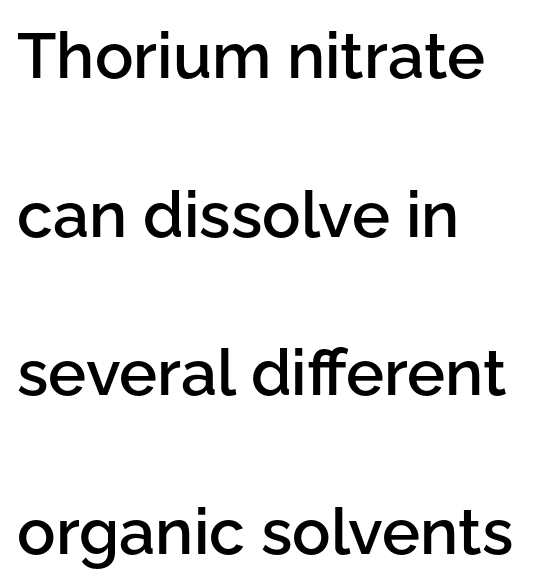
Q: Is the text bold? A: Semi-bold.
Q: Is the text italic (slanted)? A: No, it is upright.
Q: Is the typeface a serif or a sans-serif typeface? A: Sans-serif.
Q: Is the text underlined? A: No.
Q: How is the paragraph aligned? A: Left-aligned.
Q: Is the spacing between letters normal or unusually wide? A: Normal.
Q: Is the spacing between lines tight, normal or loose? A: Loose.
Q: Width (condensed, normal, or wide)? A: Normal.
Q: Stroke contrast? A: Low.
Q: x-height? A: Medium.
Q: Monospaced? A: No.
